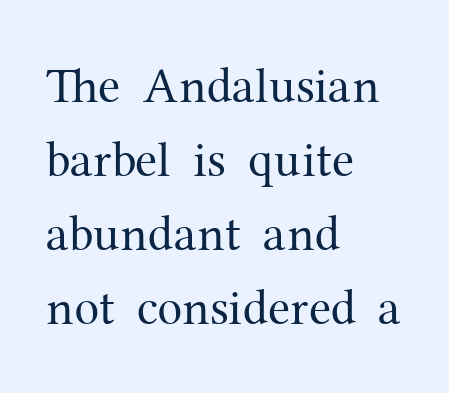
Baseline-to-baseline distance is the conventional proportion of letter height. The weight would be labelled regular, book, light, or lighter still. Reading down the block, your eye returns to a fixed left position each line. Varying glyph widths throughout — classic text-font behaviour. A typesetter would mark this as roman, not italic.
